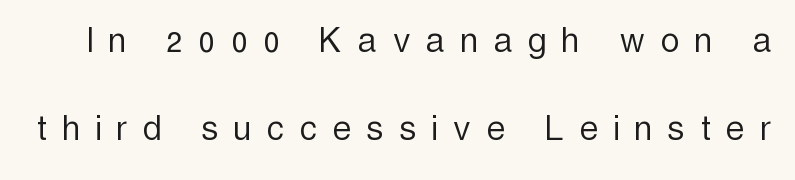
Q: Is the text bold? A: No.
Q: Is the text italic (slanted)? A: No, it is upright.
Q: Is the typeface a serif or a sans-serif typeface? A: Sans-serif.
Q: Is the text underlined? A: No.
Q: Is the spacing between letters normal or unusually wide? A: Unusually wide.
Q: Is the spacing between lines tight, normal or loose? A: Loose.
Q: Width (condensed, normal, or wide)? A: Condensed.
Q: x-height? A: Medium.
Q: Monospaced? A: No.
